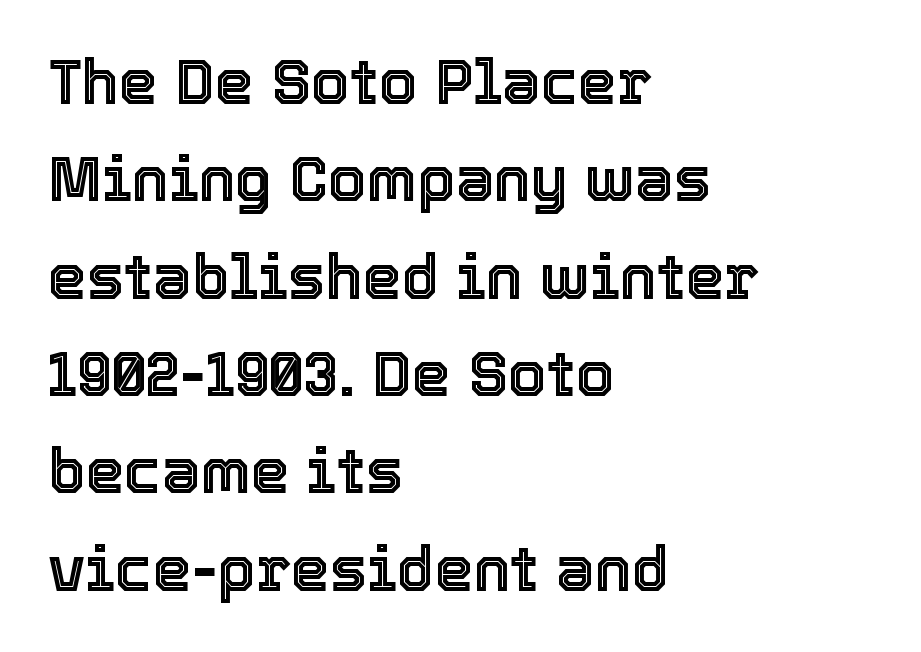
The image shows 62 px text type, upright; set left-aligned, normal line spacing (1.57x), normal letter spacing, not underlined; a medium x-height.
